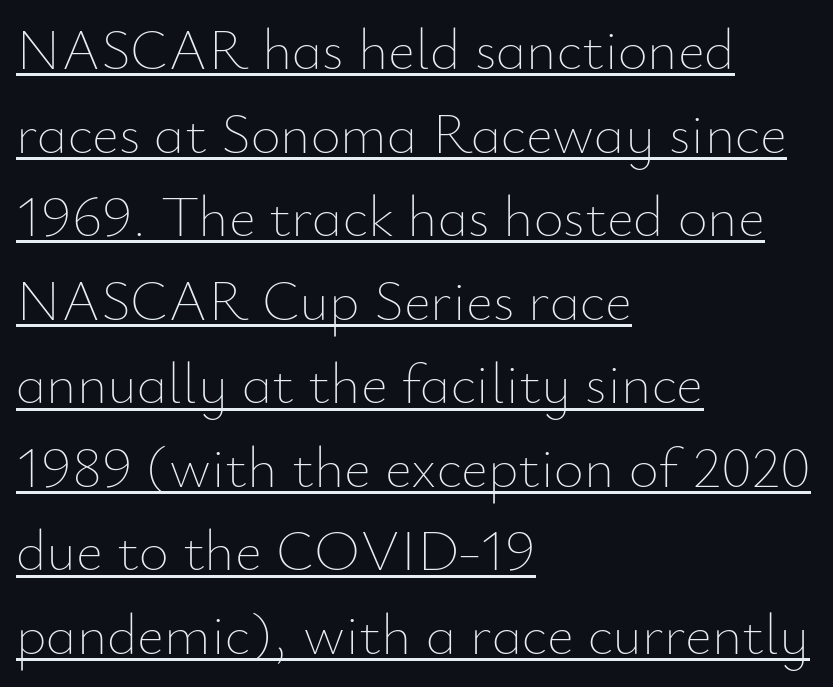
The image shows 58 px thin type, upright; set left-aligned, normal line spacing (1.44x), normal letter spacing, underlined; low stroke contrast and a small x-height.
